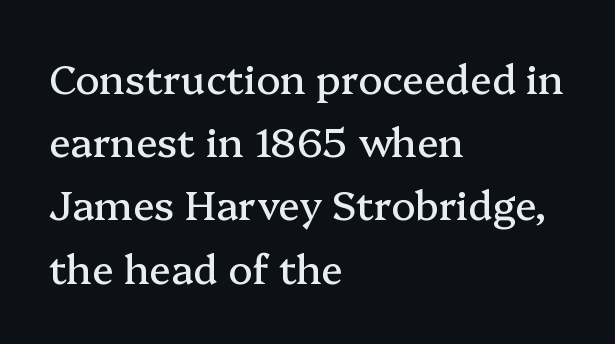
The image shows 40 px serif type, upright; set left-aligned, normal line spacing (1.58x), normal letter spacing, not underlined; medium stroke contrast and a medium x-height.
